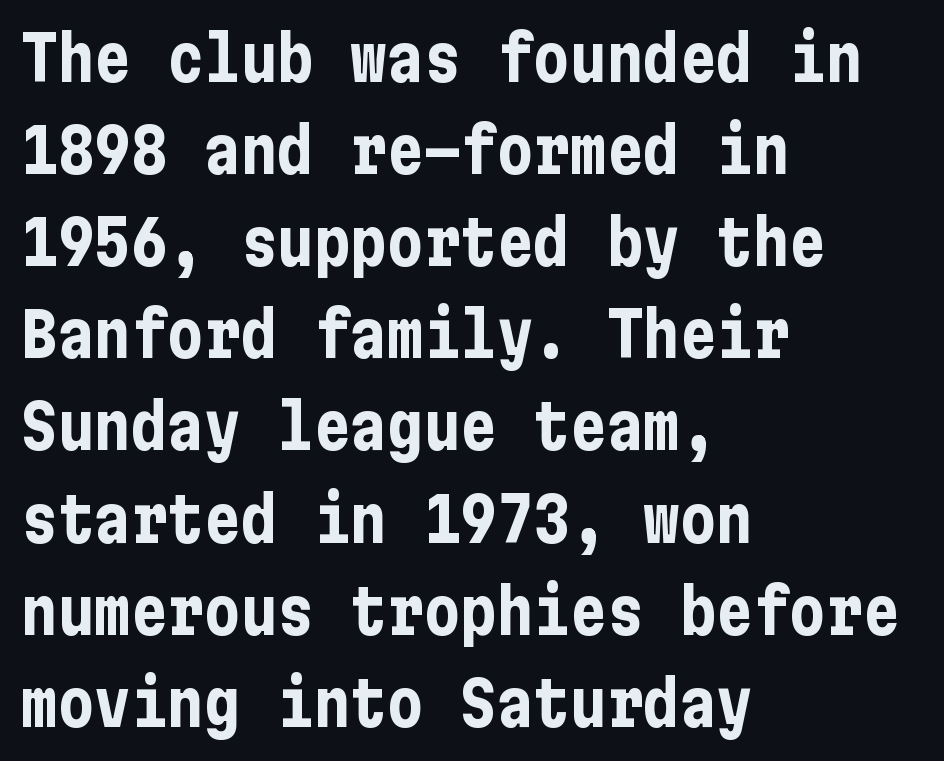
{"serif": "no", "italic": "no", "bold": "yes", "weight": "bold", "width": "condensed", "stroke_contrast": "low", "x_height": "medium", "underline": "no", "align": "left", "line_spacing": "normal", "line_spacing_ratio": 1.51, "letter_spacing": "normal", "letter_spacing_em": 0.0, "glyph_px": 61}
